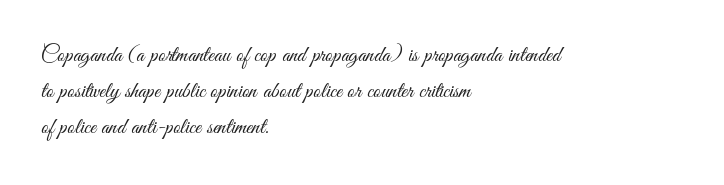
{"bold": "no", "underline": "no", "align": "left", "line_spacing": "normal", "line_spacing_ratio": 1.57, "letter_spacing": "normal", "letter_spacing_em": 0.0, "glyph_px": 23}
